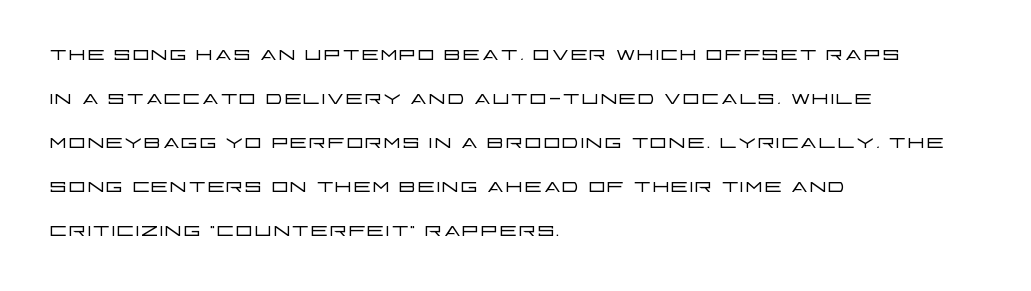
These lines were composed using upright roman letters. Typographically, this falls in the sans-serif category. Alignment: flush left. Bare-footed words on every line.
